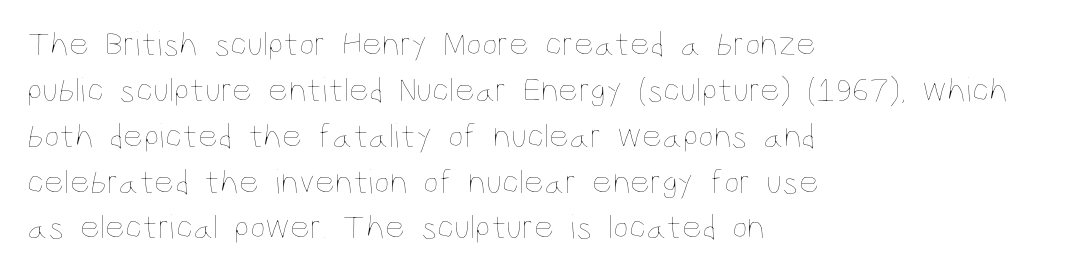
Q: Is the text bold? A: No.
Q: Is the text italic (slanted)? A: No, it is upright.
Q: Is the text underlined? A: No.
Q: How is the paragraph aligned? A: Left-aligned.
Q: Is the spacing between letters normal or unusually wide? A: Normal.
Q: Is the spacing between lines tight, normal or loose? A: Normal.
Q: Width (condensed, normal, or wide)? A: Condensed.
Q: Stroke contrast? A: Low.
Q: x-height? A: Large.
Q: Monospaced? A: No.
